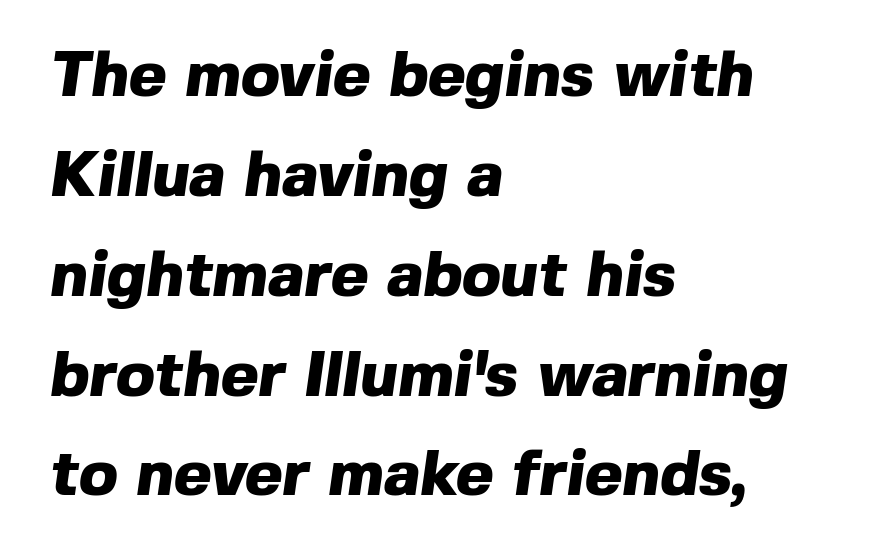
This rendering leaves character spacing at its baseline value. The passage shown is typed in a proportional face where columns would drift. Unmarked baselines from the first word to the last. The glyphs have the mass of a bold cut.
